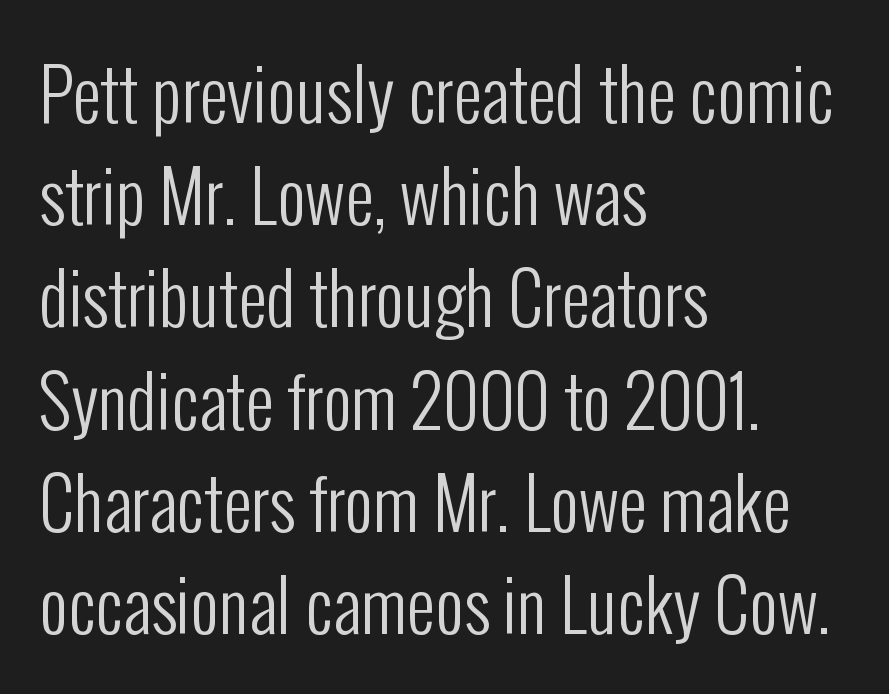
The image shows 70 px regular-weight, condensed sans-serif type, upright; set left-aligned, normal line spacing (1.46x), normal letter spacing, not underlined; low stroke contrast and a medium x-height.
